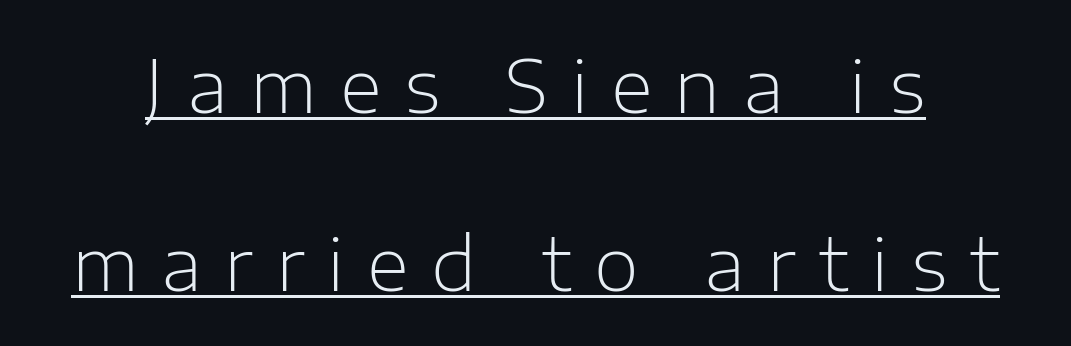
Tracking value appears strongly positive — letters spread wide. The rendered words wear a rule along their underside. The typeface has the unassuming heft of standard copy or less. Is there any slant? The stems are plumb. The rendering uses a large line-height, opening up the rows. Here the designer chose a conventional face with non-uniform glyph widths.
